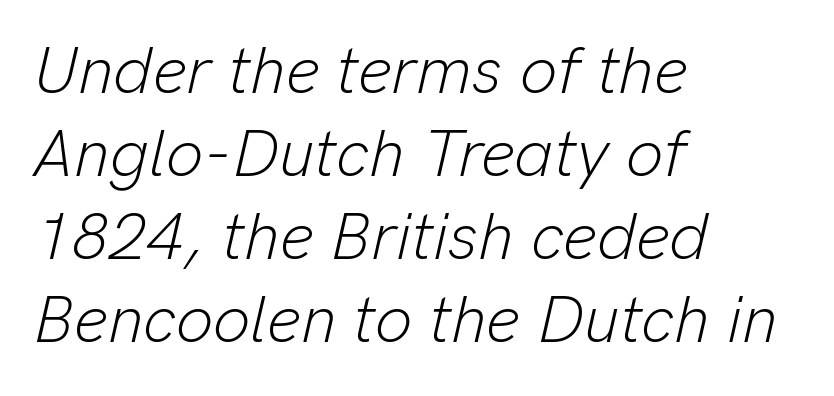
The image shows 66 px light type, italic (leaning right); set left-aligned, normal line spacing (1.26x), normal letter spacing, not underlined; low stroke contrast and a medium x-height.
